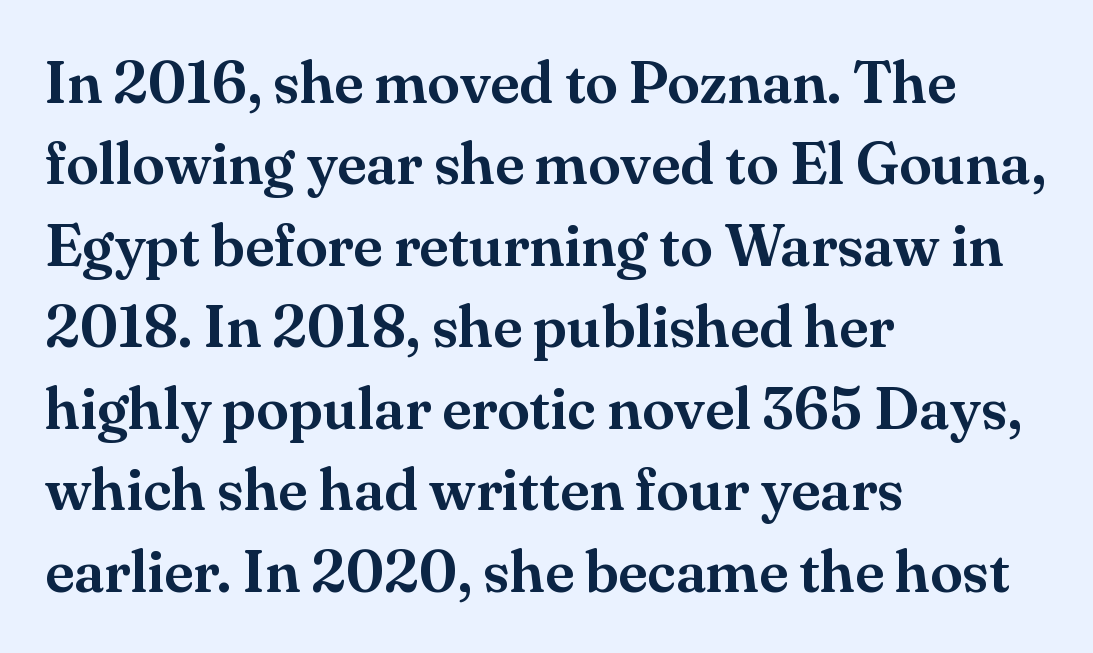
{"serif": "yes", "italic": "no", "width": "normal", "stroke_contrast": "medium", "x_height": "small", "monospaced": "no", "underline": "no", "align": "left", "line_spacing": "normal", "line_spacing_ratio": 1.38, "letter_spacing": "normal", "letter_spacing_em": 0.0, "glyph_px": 59}
